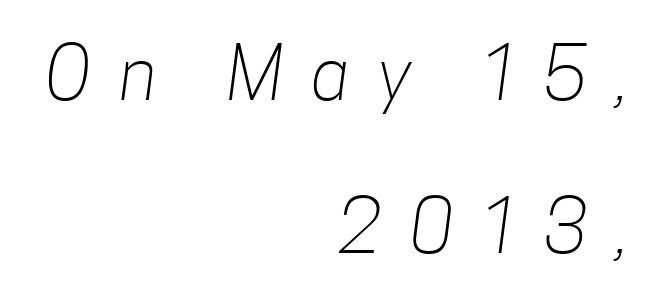
The glyphs in this specimen are sans serif. The gaps between neighbouring characters are conspicuously large. Honestly, the rows look like they've been pulled way apart. Visually the block forms a straight wall on the right and a jagged coastline on the left. Nobody drew a line under any word here. Counters stay open thanks to moderate or lighter strokes.
